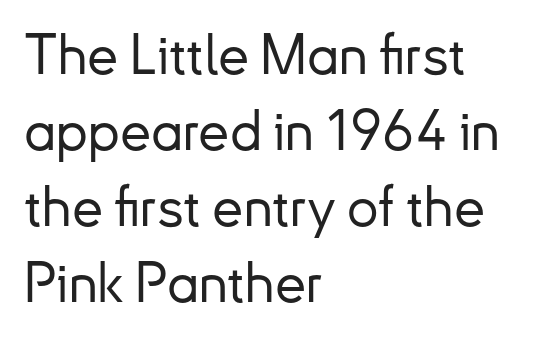
The image shows 56 px sans-serif type, upright; set left-aligned, normal line spacing (1.36x), normal letter spacing, not underlined; low stroke contrast and a small x-height.
